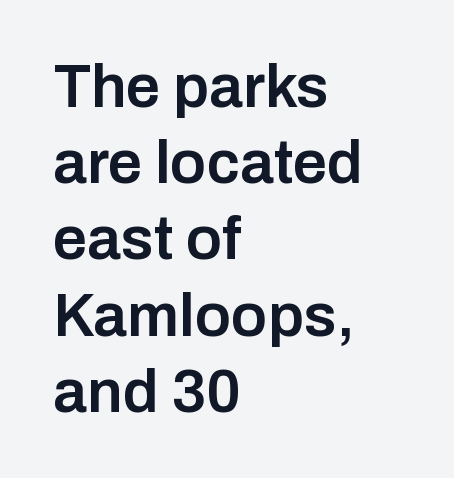
{"serif": "no", "italic": "no", "bold": "semi", "weight": "semibold", "width": "normal", "stroke_contrast": "low", "x_height": "medium", "monospaced": "no", "underline": "no", "align": "left", "line_spacing": "normal", "line_spacing_ratio": 1.25, "letter_spacing": "normal", "letter_spacing_em": 0.0, "glyph_px": 61}
